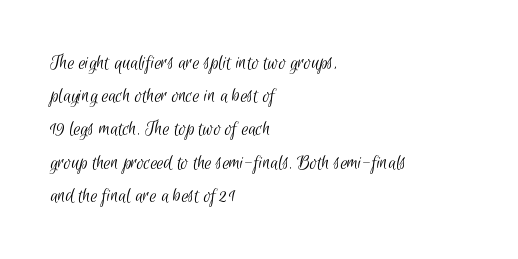
{"bold": "no", "underline": "no", "align": "left", "line_spacing": "normal", "line_spacing_ratio": 1.58, "letter_spacing": "normal", "letter_spacing_em": 0.0, "glyph_px": 21}
